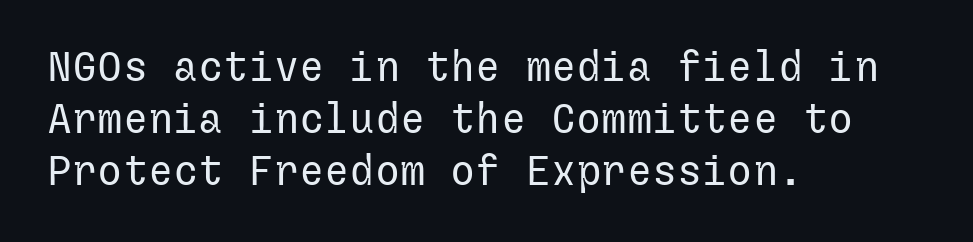
The image shows 42 px regular-weight sans-serif type, upright; set left-aligned, line spacing 1.24x, normal letter spacing, not underlined; low stroke contrast and a medium x-height.
